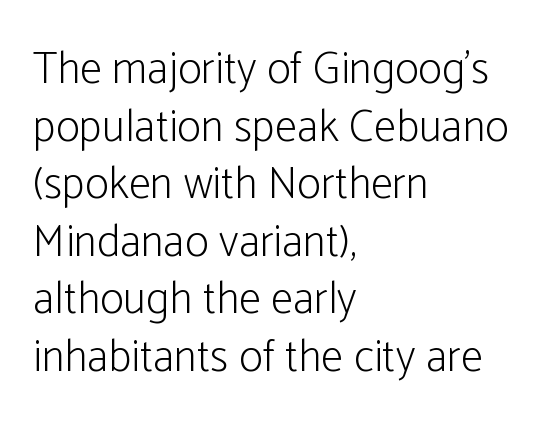
The image shows 45 px light, condensed sans-serif type, upright; set left-aligned, normal line spacing (1.28x), normal letter spacing, not underlined; low stroke contrast and a medium x-height.
